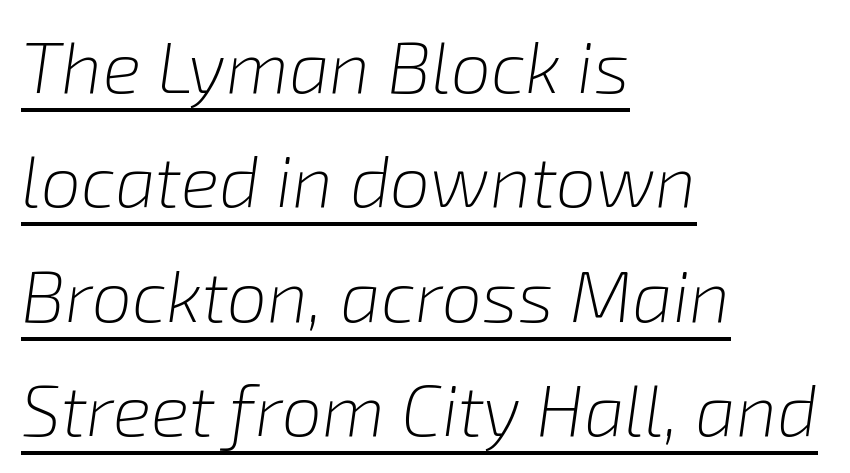
The image shows 72 px light type, italic (leaning right); set left-aligned, normal line spacing (1.59x), normal letter spacing, underlined; low stroke contrast and a medium x-height.
